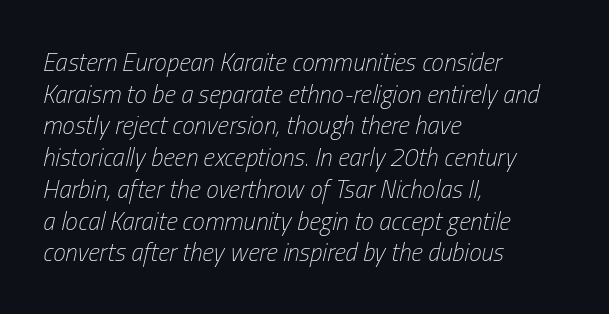
Q: Is the text bold? A: No.
Q: Is the text italic (slanted)? A: Yes, it leans right by about 13 degrees.
Q: Is the text underlined? A: No.
Q: How is the paragraph aligned? A: Left-aligned.
Q: Is the spacing between letters normal or unusually wide? A: Normal.
Q: Is the spacing between lines tight, normal or loose? A: Normal.
